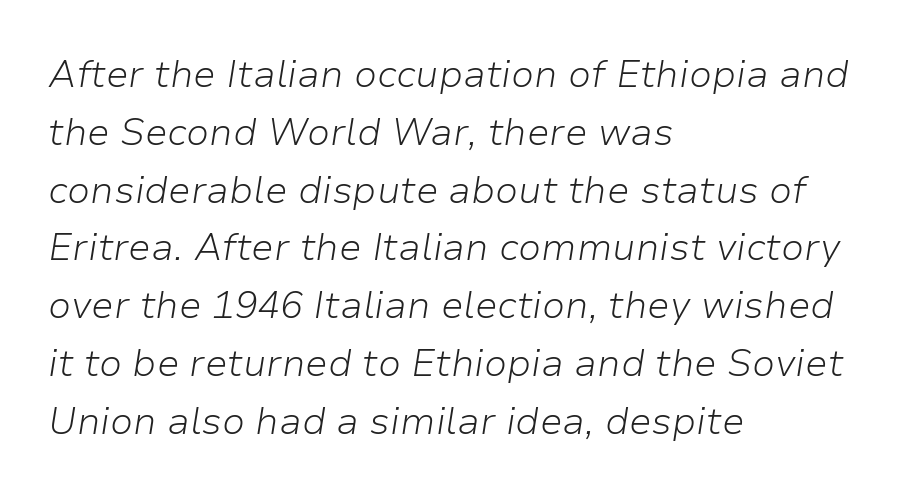
The image shows 38 px light type, italic (leaning right); set left-aligned, normal line spacing (1.52x), normal letter spacing, not underlined; low stroke contrast and a medium x-height.
